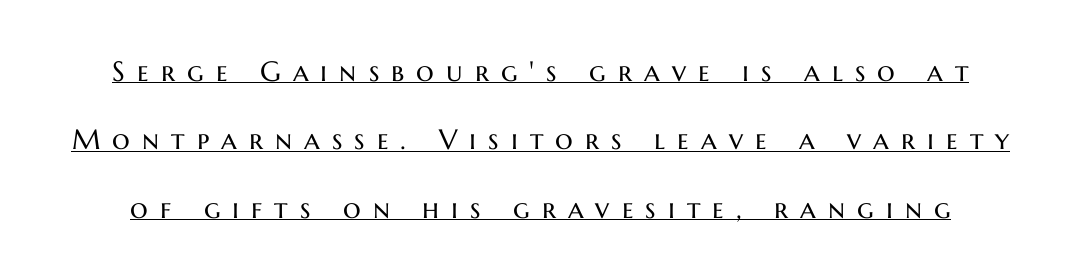
Q: Is the text bold? A: No.
Q: Is the text italic (slanted)? A: No, it is upright.
Q: Is the typeface a serif or a sans-serif typeface? A: Sans-serif.
Q: Is the text underlined? A: Yes.
Q: Is the spacing between letters normal or unusually wide? A: Unusually wide.
Q: Is the spacing between lines tight, normal or loose? A: Loose.
Q: Width (condensed, normal, or wide)? A: Normal.
Q: Stroke contrast? A: Medium.
Q: x-height? A: Medium.
Q: Monospaced? A: No.
